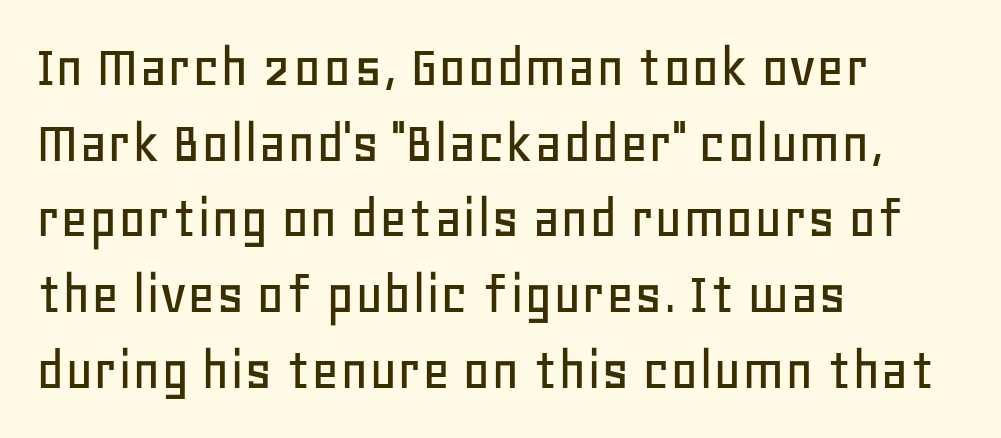
{"serif": "no", "italic": "no", "width": "normal", "stroke_contrast": "low", "x_height": "large", "monospaced": "no", "underline": "no", "align": "left", "line_spacing_ratio": 1.24, "letter_spacing": "normal", "letter_spacing_em": 0.0, "glyph_px": 61}
